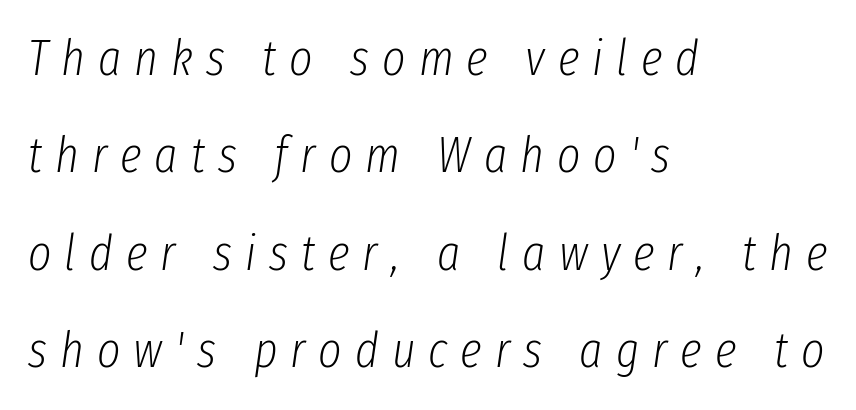
The image shows 50 px light, condensed type, italic (leaning right); set left-aligned, loose line spacing (1.95x), unusually wide letter spacing (+0.26 em), not underlined; low stroke contrast and a medium x-height.
